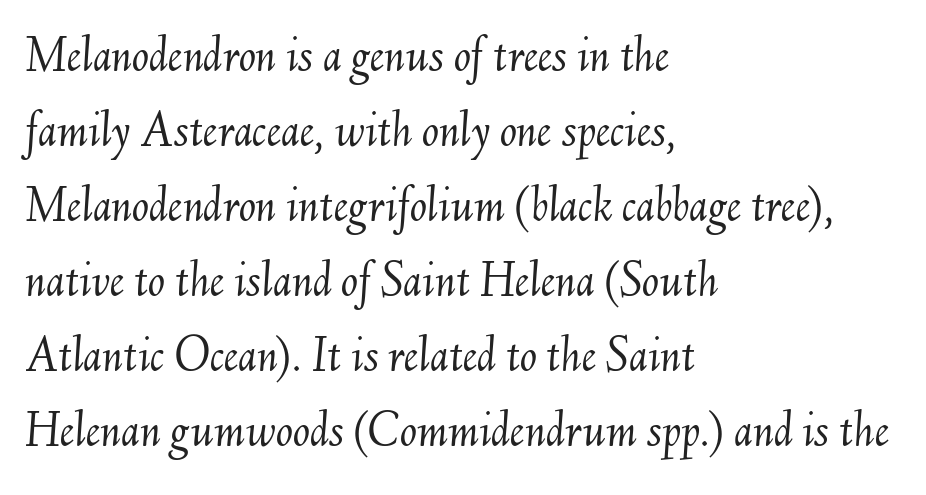
{"italic": "yes", "lean": "right", "slant_degrees": 6, "bold": "no", "weight": "light", "width": "normal", "stroke_contrast": "medium", "x_height": "small", "monospaced": "no", "underline": "no", "align": "left", "line_spacing": "normal", "line_spacing_ratio": 1.47, "letter_spacing": "normal", "letter_spacing_em": 0.0, "glyph_px": 51}
